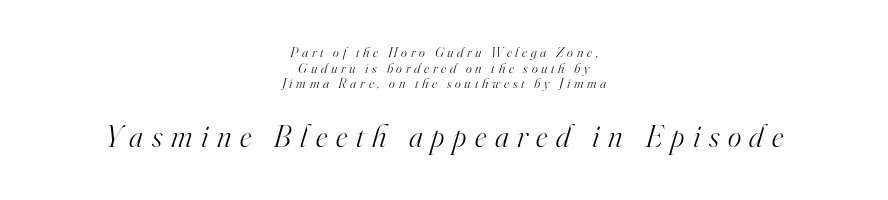
Q: Is the text bold? A: No.
Q: Is the text italic (slanted)? A: Yes, it leans right by about 16 degrees.
Q: Is the typeface a serif or a sans-serif typeface? A: Serif.
Q: Is the text underlined? A: No.
Q: How is the paragraph aligned? A: Centered.
Q: Is the spacing between letters normal or unusually wide? A: Unusually wide.
Q: Is the spacing between lines tight, normal or loose? A: Tight.
Q: Which block of text is set in a larger size, the first (top) or the second (bottom)? A: The second (bottom) one.
Q: Width (condensed, normal, or wide)? A: Normal.
Q: Stroke contrast? A: High.
Q: x-height? A: Small.
Q: Monospaced? A: No.
